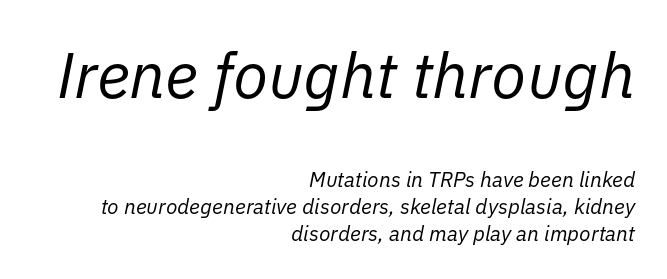
Q: Is the text bold? A: No.
Q: Is the text italic (slanted)? A: Yes, it leans right by about 11 degrees.
Q: Is the text underlined? A: No.
Q: How is the paragraph aligned? A: Right-aligned.
Q: Is the spacing between letters normal or unusually wide? A: Normal.
Q: Is the spacing between lines tight, normal or loose? A: Normal.
Q: Which block of text is set in a larger size, the first (top) or the second (bottom)? A: The first (top) one.
Q: Width (condensed, normal, or wide)? A: Normal.
Q: Stroke contrast? A: Low.
Q: x-height? A: Medium.
Q: Monospaced? A: No.
